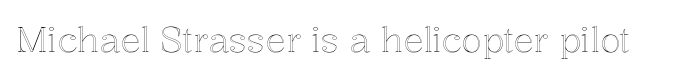
This rendering features lettering with no underline. Notice how the stems are strictly vertical — no italics here. Nothing unusual about the tracking: characters are spaced as the font intends. The letters advance in unequal steps, a hallmark of proportional type.
